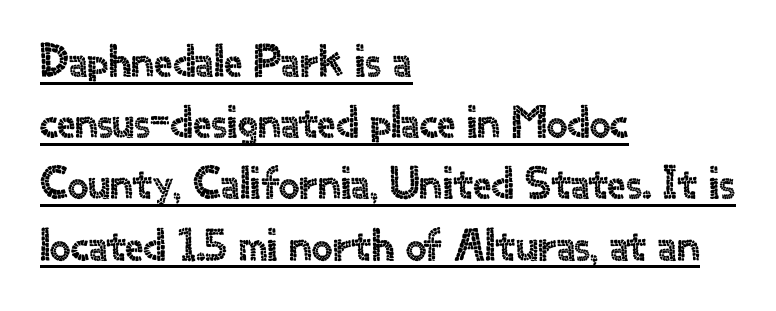
Q: Is the text italic (slanted)? A: No, it is upright.
Q: Is the typeface a serif or a sans-serif typeface? A: Sans-serif.
Q: Is the text underlined? A: Yes.
Q: How is the paragraph aligned? A: Left-aligned.
Q: Is the spacing between letters normal or unusually wide? A: Normal.
Q: Is the spacing between lines tight, normal or loose? A: Normal.
Q: Width (condensed, normal, or wide)? A: Normal.
Q: x-height? A: Small.
Q: Monospaced? A: No.
